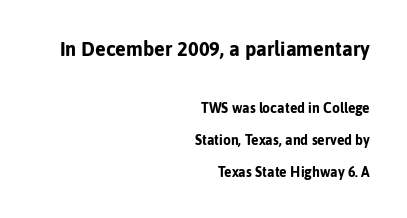
The image shows 20 px bold type, upright; set right-aligned, loose line spacing (2.3x), normal letter spacing, not underlined; the first (top) block is 1.43x larger.
